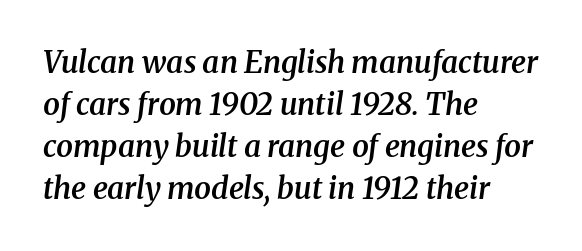
{"serif": "yes", "italic": "yes", "lean": "right", "slant_degrees": 8, "bold": "semi", "weight": "semibold", "width": "normal", "stroke_contrast": "medium", "x_height": "medium", "monospaced": "no", "underline": "no", "align": "left", "line_spacing": "normal", "line_spacing_ratio": 1.4, "letter_spacing": "normal", "letter_spacing_em": 0.0, "glyph_px": 30}
